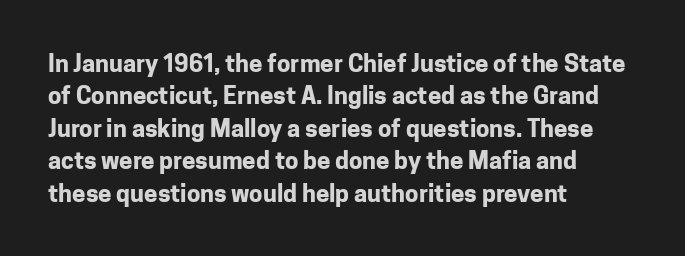
Whoever set this chose a conventional vertical rhythm. Emphasis by weight is at full strength: bold. The setting favours the left margin, as ordinary paragraphs usually do. Glance below the letters and you will spot only blank space. Rendered with straight, roman letterforms.
